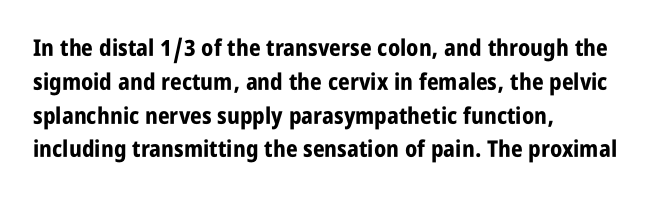
Q: Is the text bold? A: Yes.
Q: Is the text italic (slanted)? A: No, it is upright.
Q: Is the text underlined? A: No.
Q: How is the paragraph aligned? A: Left-aligned.
Q: Is the spacing between letters normal or unusually wide? A: Normal.
Q: Is the spacing between lines tight, normal or loose? A: Normal.
